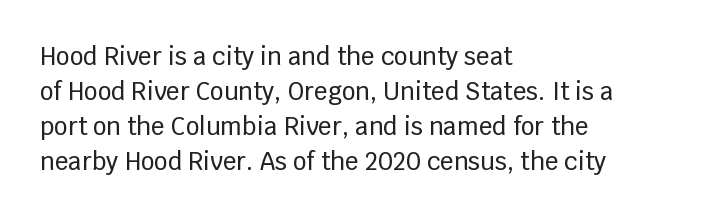
The image shows 24 px text type, upright; set left-aligned, normal line spacing (1.46x), normal letter spacing, not underlined.
